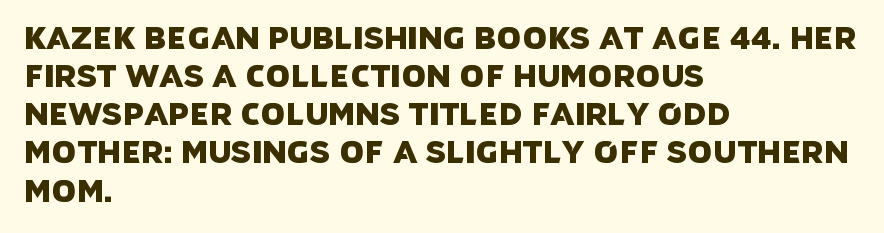
This rendering employs a face without finishing strokes, i.e., a sans-serif. Students, note that the glyphs here touch the page at normal intervals. Is this a fixed-width face? No — the glyphs have proportional, varying widths. Quick note: underline off. If you drew a ruler down the left edge, every line would touch it.
